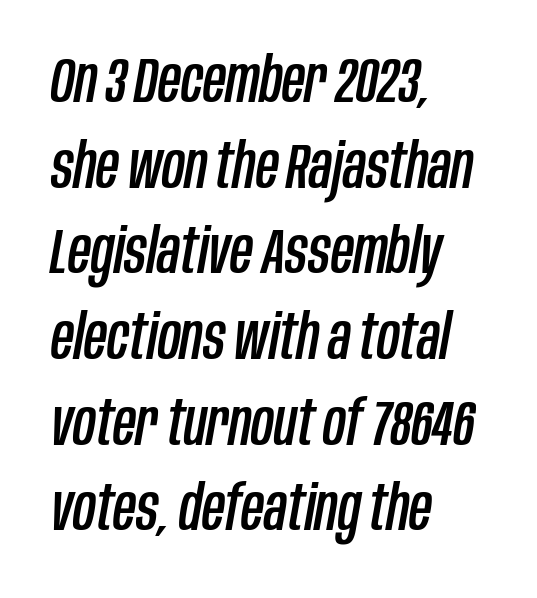
The letters sit at their default tracking, neither squeezed nor spread. Here the designer chose a conventional face with non-uniform glyph widths. Check the space under the baseline: it is left empty. Does the leading feel generous? No, just average. One-word summary of the alignment: left.
